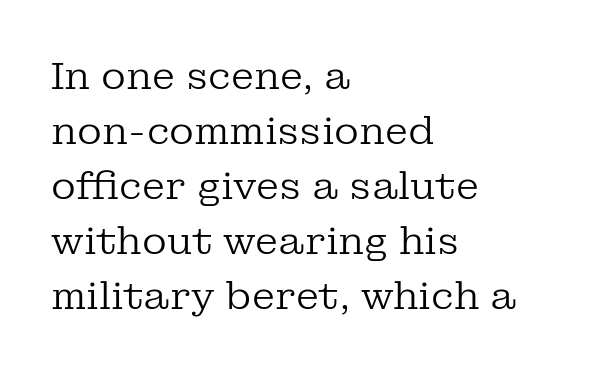
The image shows 38 px regular-weight serif type, upright; set left-aligned, normal line spacing (1.45x), normal letter spacing, not underlined; low stroke contrast and a medium x-height.
